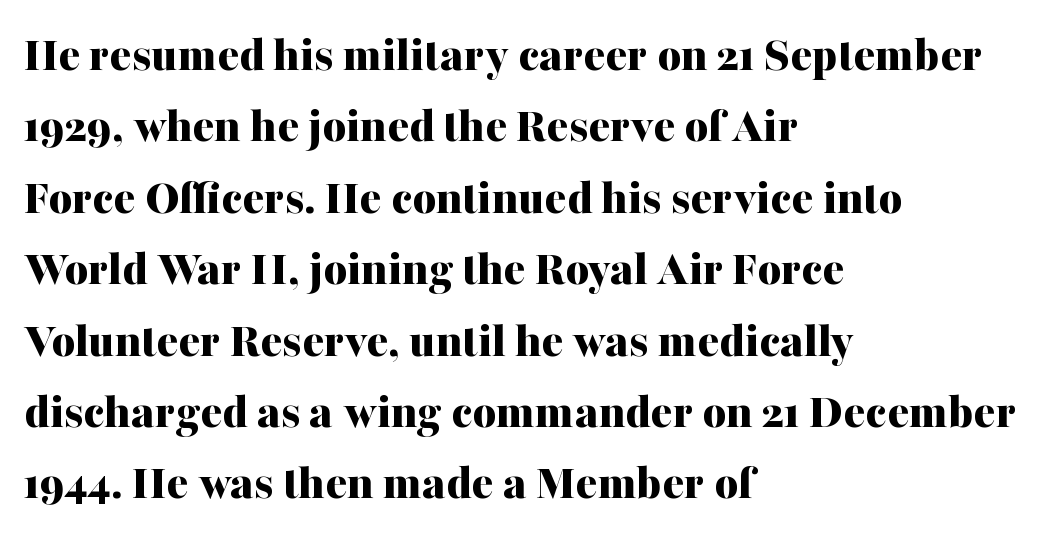
{"serif": "yes", "italic": "no", "bold": "yes", "weight": "bold", "width": "normal", "stroke_contrast": "medium", "x_height": "medium", "monospaced": "no", "underline": "no", "align": "left", "line_spacing": "normal", "line_spacing_ratio": 1.4, "letter_spacing": "normal", "letter_spacing_em": 0.0, "glyph_px": 51}
